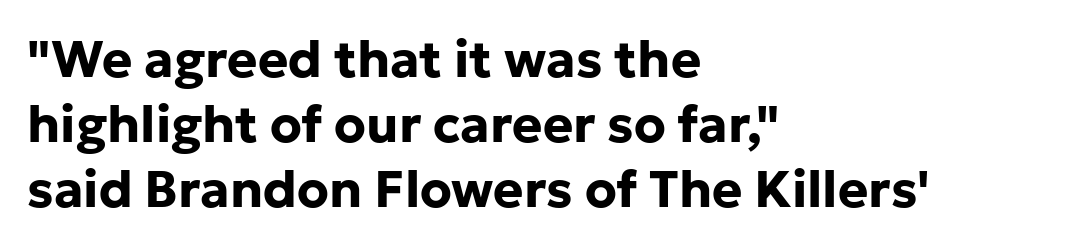
The image shows 51 px bold sans-serif type, upright; set left-aligned, normal line spacing (1.27x), normal letter spacing, not underlined; low stroke contrast and a medium x-height.
